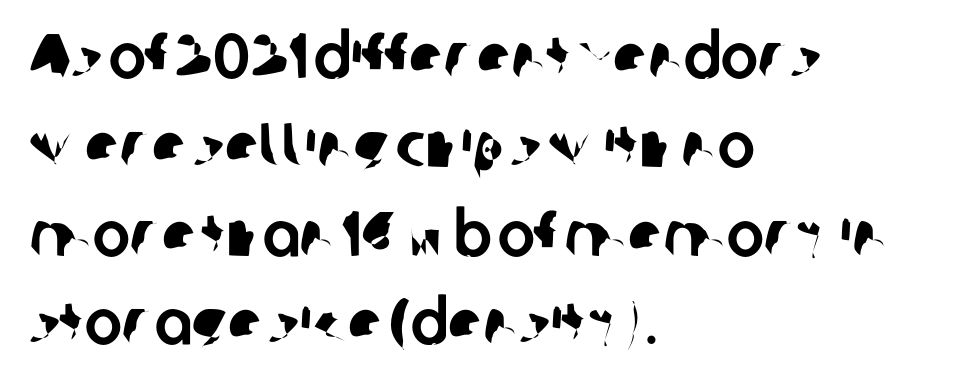
{"serif": "no", "width": "normal", "stroke_contrast": "low", "x_height": "medium", "monospaced": "no", "underline": "no", "align": "left", "line_spacing": "normal", "line_spacing_ratio": 1.41, "letter_spacing": "normal", "letter_spacing_em": 0.0, "glyph_px": 63}
